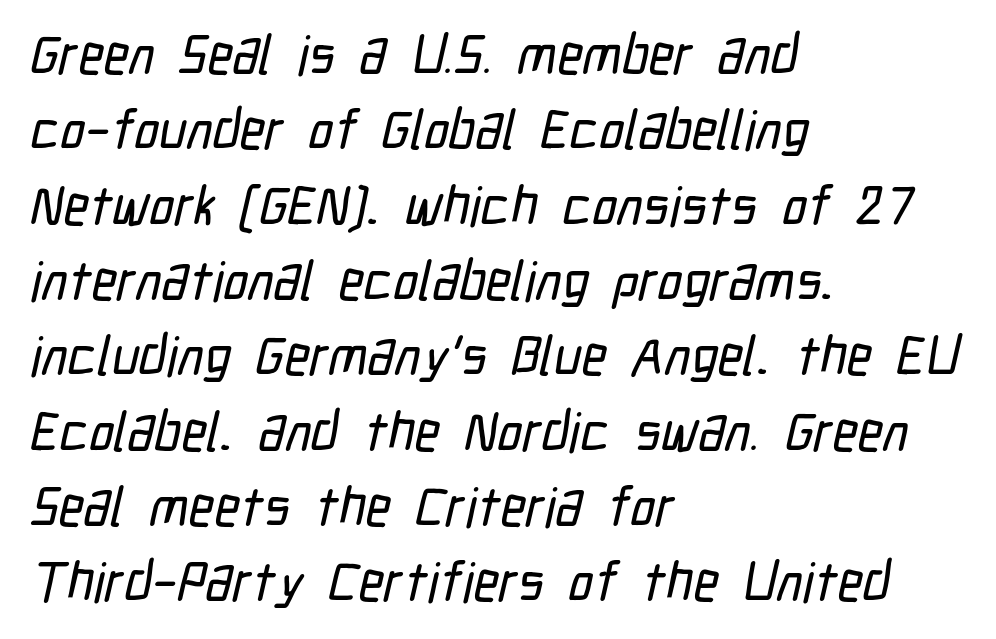
Q: Is the typeface a serif or a sans-serif typeface? A: Sans-serif.
Q: Is the text underlined? A: No.
Q: How is the paragraph aligned? A: Left-aligned.
Q: Is the spacing between letters normal or unusually wide? A: Normal.
Q: Is the spacing between lines tight, normal or loose? A: Normal.
Q: Width (condensed, normal, or wide)? A: Condensed.
Q: Stroke contrast? A: Low.
Q: x-height? A: Medium.
Q: Monospaced? A: No.
